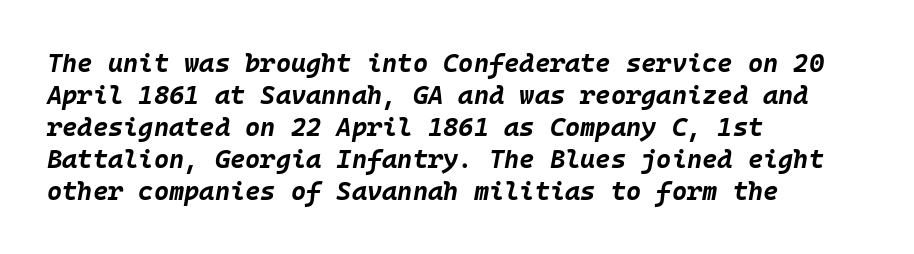
Nobody touched the tracking dial on this one. The typesetter chose a ragged-right arrangement here. In terms of posture, this sample is oblique. The area under the type is left untouched.
